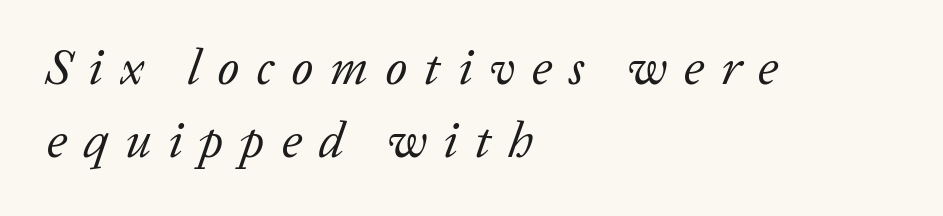
The image shows 50 px regular-weight serif type, italic (leaning right); set left-aligned, normal line spacing (1.46x), unusually wide letter spacing (+0.34 em), not underlined; low stroke contrast and a medium x-height.
